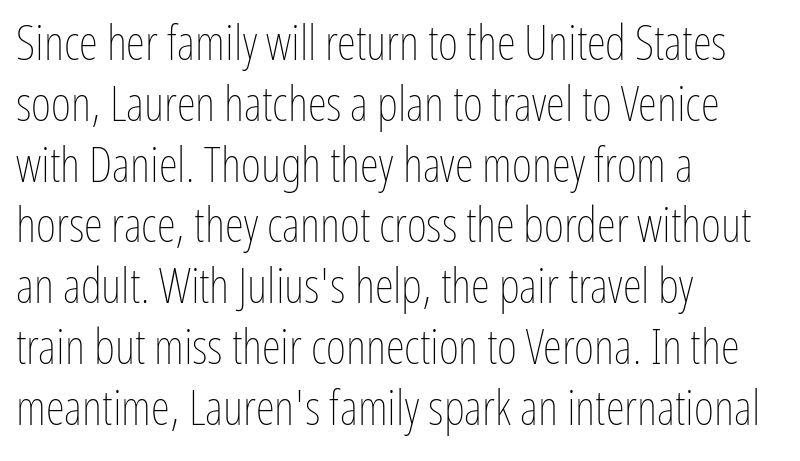
The image shows 49 px thin, condensed type, upright; set left-aligned, line spacing 1.24x, normal letter spacing, not underlined; low stroke contrast and a medium x-height.
